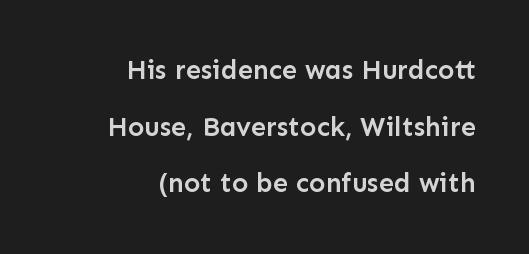
The image shows 27 px text type, upright; set right-aligned, loose line spacing (2.1x), normal letter spacing, not underlined.
